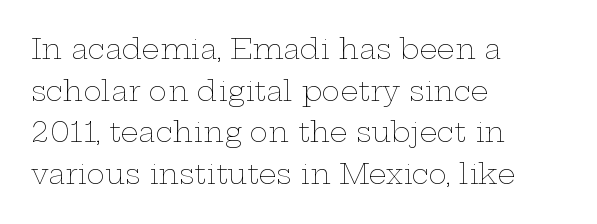
{"italic": "no", "bold": "no", "weight": "thin", "width": "wide", "stroke_contrast": "low", "x_height": "medium", "monospaced": "no", "underline": "no", "align": "left", "line_spacing": "normal", "line_spacing_ratio": 1.49, "letter_spacing": "normal", "letter_spacing_em": 0.0, "glyph_px": 28}
